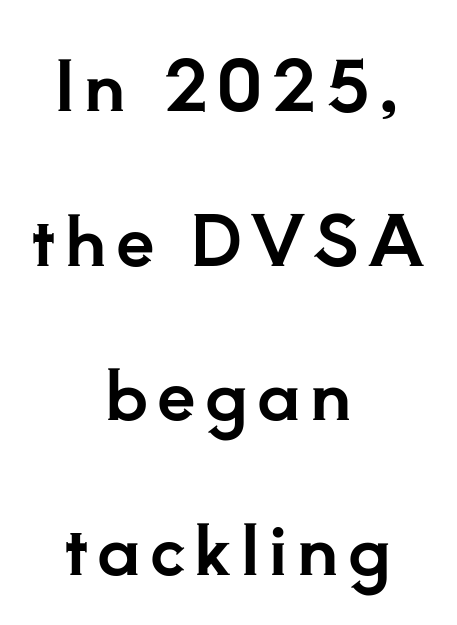
Underlining? Definitely not there. A typesetter would call this proportional, since set widths differ per character. Widely set lines give the paragraph a tall, airy silhouette. The passage is arranged like a title page — every line centered. Tall strokes in this sample are plumb rather than angled.
